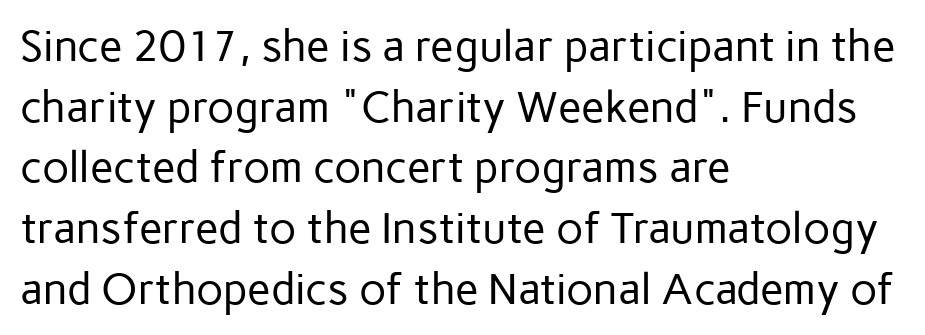
Q: Is the text bold? A: No.
Q: Is the text italic (slanted)? A: No, it is upright.
Q: Is the typeface a serif or a sans-serif typeface? A: Sans-serif.
Q: Is the text underlined? A: No.
Q: How is the paragraph aligned? A: Left-aligned.
Q: Is the spacing between letters normal or unusually wide? A: Normal.
Q: Is the spacing between lines tight, normal or loose? A: Normal.
Q: Width (condensed, normal, or wide)? A: Normal.
Q: Stroke contrast? A: Low.
Q: x-height? A: Medium.
Q: Monospaced? A: No.
